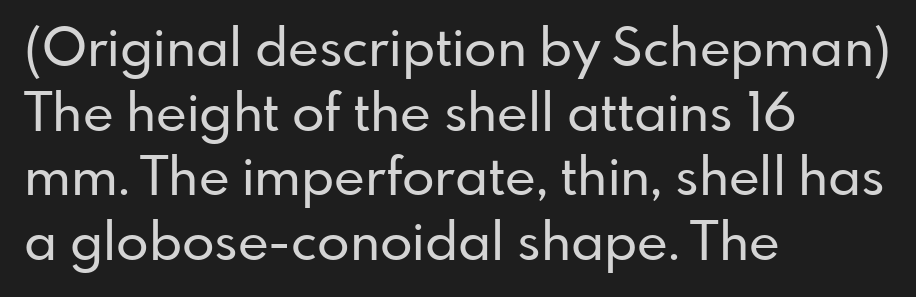
{"serif": "no", "italic": "no", "width": "normal", "stroke_contrast": "low", "x_height": "small", "monospaced": "no", "underline": "no", "align": "left", "line_spacing_ratio": 1.22, "letter_spacing": "normal", "letter_spacing_em": 0.0, "glyph_px": 53}
